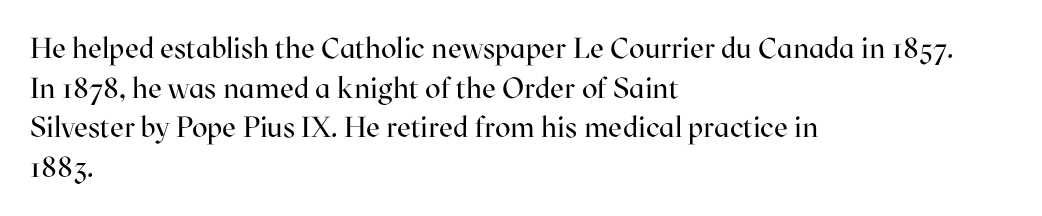
{"serif": "yes", "italic": "no", "bold": "no", "weight": "regular", "width": "normal", "stroke_contrast": "high", "x_height": "medium", "monospaced": "no", "underline": "no", "align": "left", "line_spacing": "normal", "line_spacing_ratio": 1.37, "letter_spacing": "normal", "letter_spacing_em": 0.0, "glyph_px": 29}
